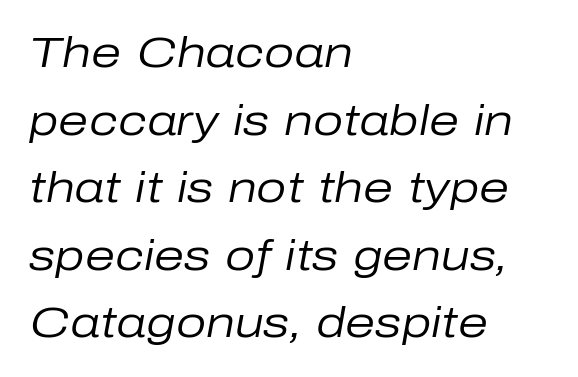
The image shows 43 px regular-weight type, italic (leaning right); set left-aligned, normal line spacing (1.57x), normal letter spacing, not underlined; low stroke contrast and a medium x-height.
